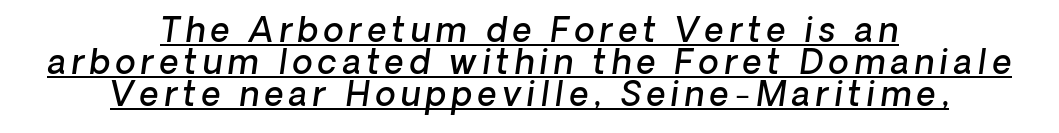
Q: Is the text bold? A: Semi-bold.
Q: Is the text italic (slanted)? A: Yes, it leans right by about 8 degrees.
Q: Is the text underlined? A: Yes.
Q: How is the paragraph aligned? A: Centered.
Q: Is the spacing between lines tight, normal or loose? A: Tight.
Q: Width (condensed, normal, or wide)? A: Normal.
Q: Stroke contrast? A: Low.
Q: x-height? A: Medium.
Q: Monospaced? A: No.
